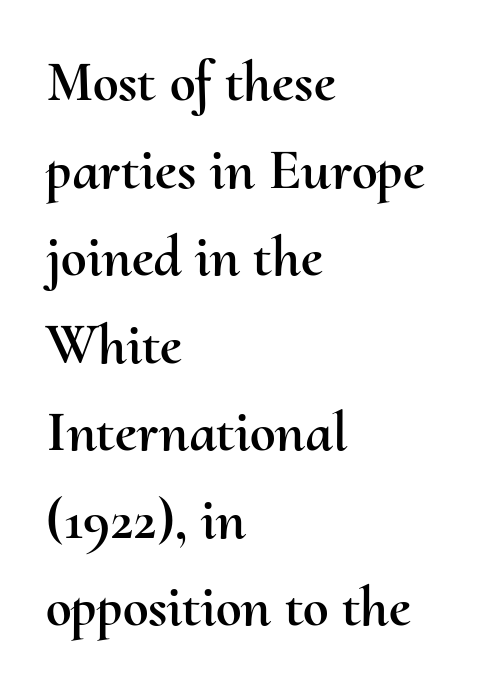
The image shows 58 px text type, upright; set left-aligned, normal line spacing (1.51x), normal letter spacing, not underlined; medium stroke contrast and a small x-height.
